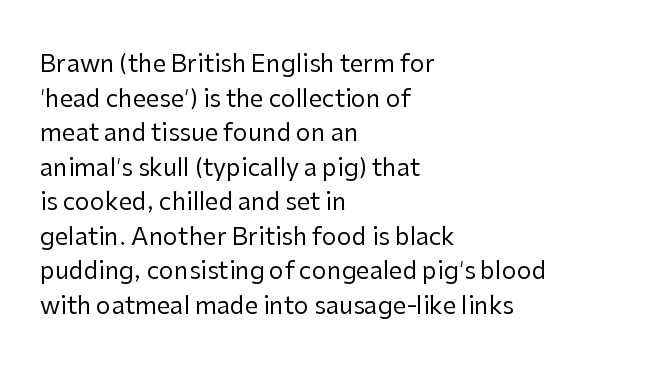
Q: Is the text bold? A: No.
Q: Is the text italic (slanted)? A: No, it is upright.
Q: Is the text underlined? A: No.
Q: How is the paragraph aligned? A: Left-aligned.
Q: Is the spacing between letters normal or unusually wide? A: Normal.
Q: Is the spacing between lines tight, normal or loose? A: Normal.
